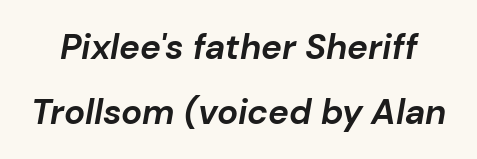
Q: Is the text bold? A: Yes.
Q: Is the text italic (slanted)? A: Yes, it leans right by about 10 degrees.
Q: Is the text underlined? A: No.
Q: Is the spacing between letters normal or unusually wide? A: Normal.
Q: Width (condensed, normal, or wide)? A: Normal.
Q: Stroke contrast? A: Low.
Q: x-height? A: Medium.
Q: Monospaced? A: No.
